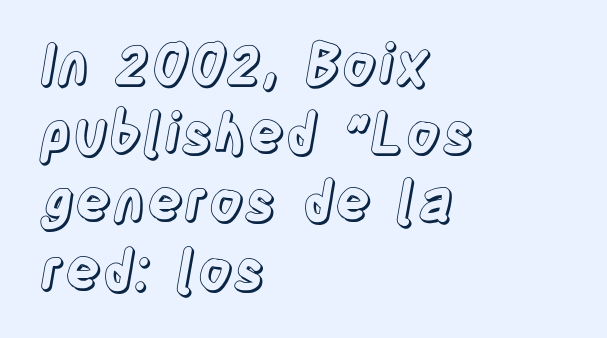
The image shows 55 px condensed type; set left-aligned, normal line spacing (1.25x), normal letter spacing, not underlined; a large x-height.
